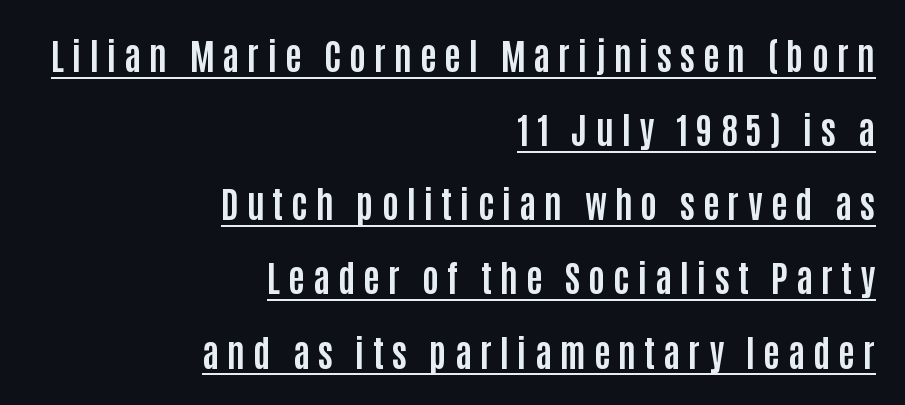
The image shows 36 px bold, condensed sans-serif type, upright; set right-aligned, loose line spacing (2.06x), unusually wide letter spacing (+0.22 em), underlined; low stroke contrast and a large x-height.
